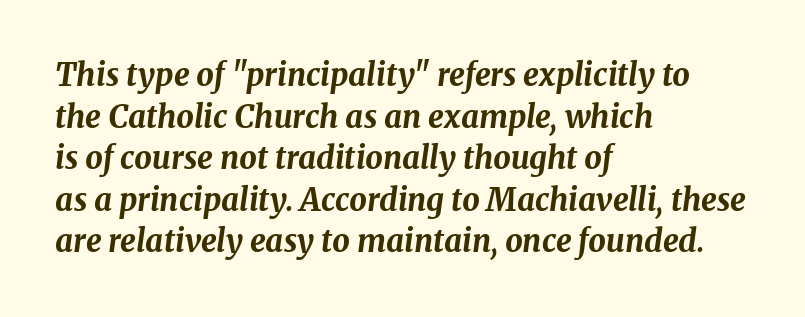
Q: Is the text bold? A: Yes.
Q: Is the text italic (slanted)? A: Yes, it leans right by about 8 degrees.
Q: Is the text underlined? A: No.
Q: How is the paragraph aligned? A: Left-aligned.
Q: Is the spacing between letters normal or unusually wide? A: Normal.
Q: Is the spacing between lines tight, normal or loose? A: Normal.
Q: Width (condensed, normal, or wide)? A: Normal.
Q: Stroke contrast? A: Medium.
Q: x-height? A: Medium.
Q: Monospaced? A: No.
